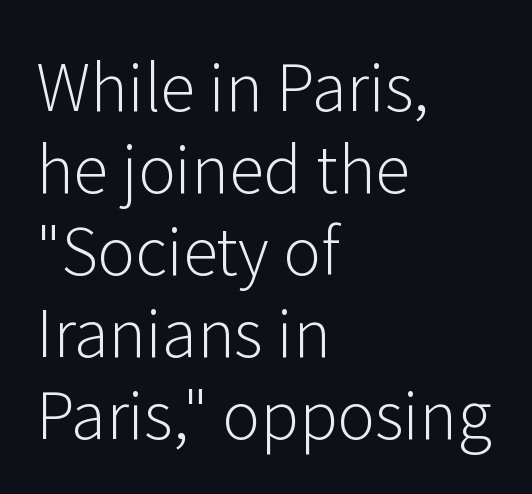
{"serif": "no", "italic": "no", "bold": "no", "weight": "light", "width": "normal", "stroke_contrast": "low", "x_height": "medium", "monospaced": "no", "underline": "no", "align": "left", "line_spacing": "normal", "line_spacing_ratio": 1.28, "letter_spacing": "normal", "letter_spacing_em": 0.0, "glyph_px": 64}
